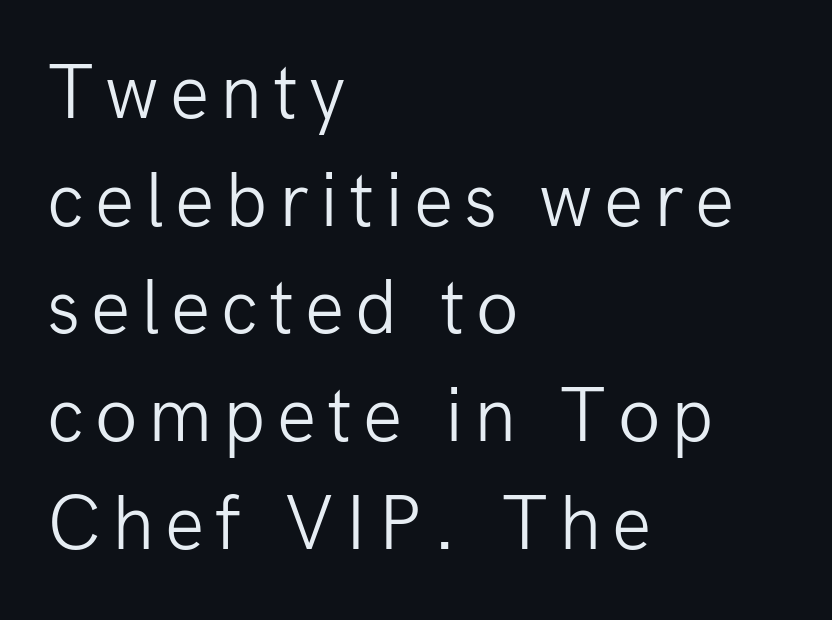
{"serif": "no", "italic": "no", "bold": "no", "weight": "light", "width": "normal", "stroke_contrast": "low", "x_height": "medium", "monospaced": "no", "underline": "no", "align": "left", "line_spacing": "normal", "line_spacing_ratio": 1.38, "glyph_px": 78}
